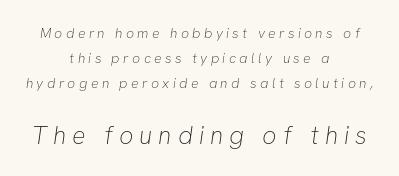
{"bold": "no", "underline": "no", "align": "center", "line_spacing_ratio": 1.78, "letter_spacing": "wide", "letter_spacing_em": 0.24, "larger_block": "second", "size_ratio": 1.79, "glyph_px": 25}
